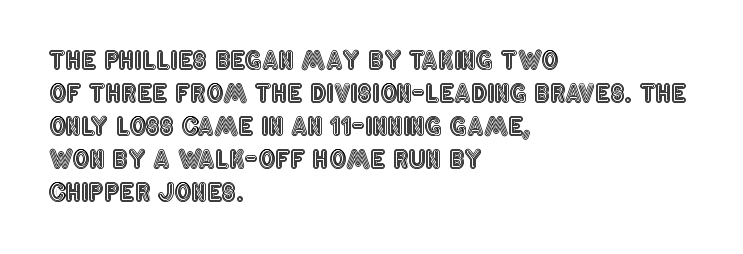
The image shows 24 px text type, upright; set left-aligned, normal line spacing (1.37x), normal letter spacing, not underlined.
